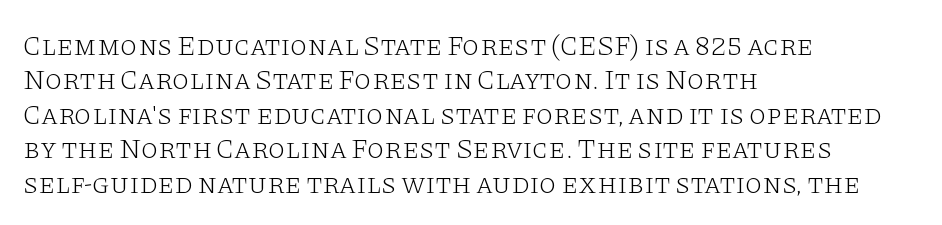
Rule under the text: the space is simply empty. This rendering leaves character spacing at its baseline value. Think of a printed novel: that variable character pitch is what you see here. If you drew a line through each stem, it would be perfectly vertical. I'd call this a serif setting — the letters wear small feet.
